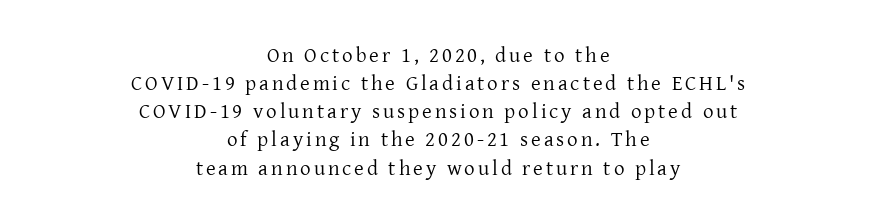
The image shows 21 px text type, upright; set centered, normal line spacing (1.34x), not underlined.
